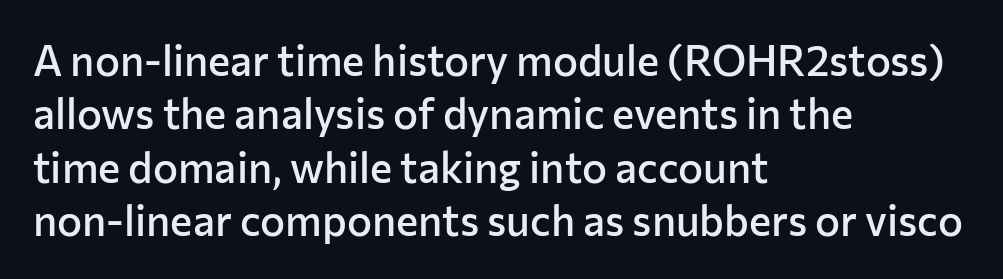
The image shows 42 px semibold sans-serif type, upright; set left-aligned, normal line spacing (1.27x), normal letter spacing, not underlined; low stroke contrast and a medium x-height.
